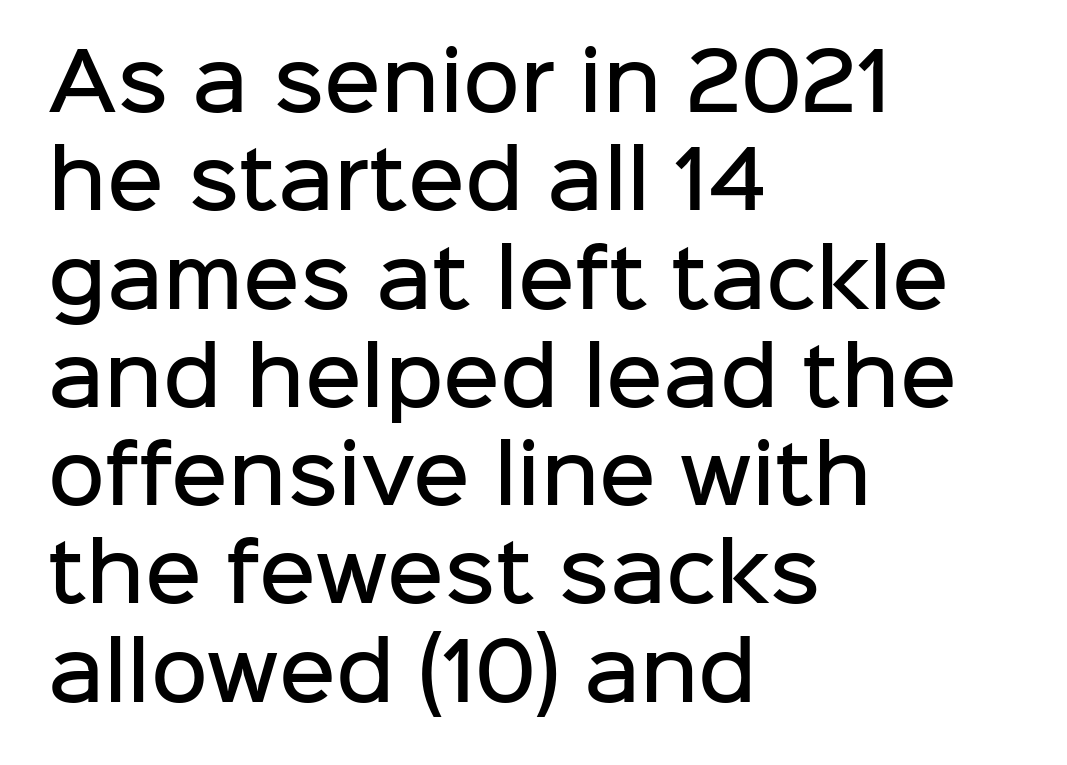
The foot of each line stays bare and open. Vertical strokes here are truly vertical. The rows are spaced the way most documents space them. Inter-character spacing is left at the font's built-in metrics.
